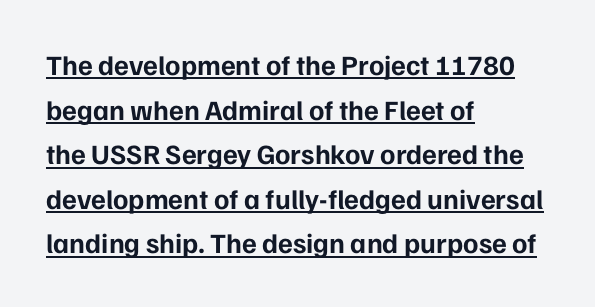
Nothing sits at the stroke ends, so this counts as sans-serif. Glance below the letters and you will spot a drawn line. Typographic density is high because the face is bold. Every character sits straight up, as roman type does. Glyph-to-glyph distance matches everyday printed text. Visually the block forms a straight wall on the left and a jagged coastline on the right.
